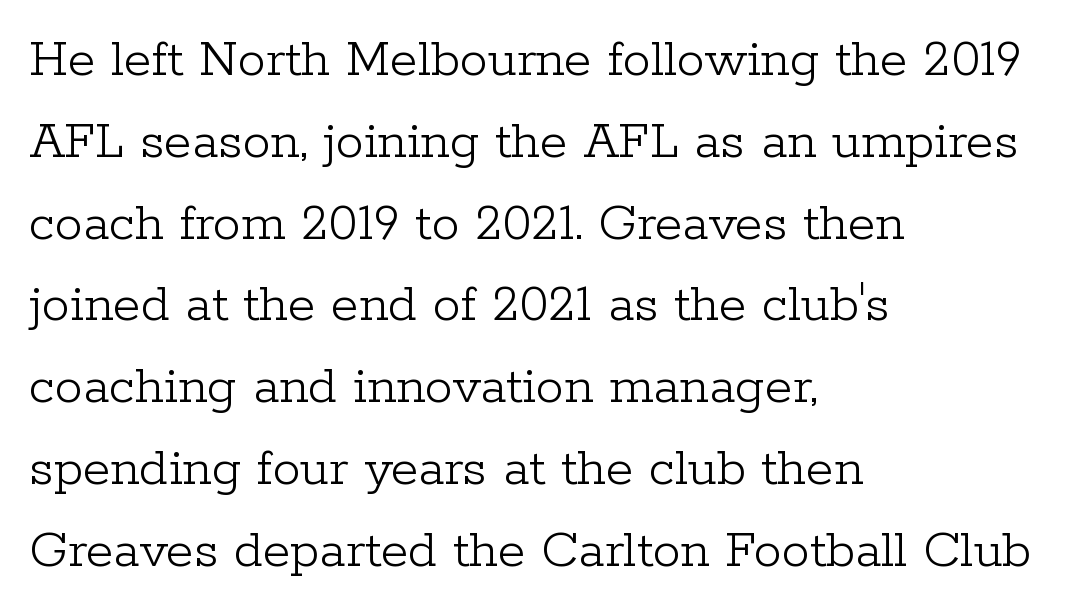
Q: Is the text bold? A: No.
Q: Is the text italic (slanted)? A: No, it is upright.
Q: Is the typeface a serif or a sans-serif typeface? A: Serif.
Q: Is the text underlined? A: No.
Q: How is the paragraph aligned? A: Left-aligned.
Q: Is the spacing between letters normal or unusually wide? A: Normal.
Q: Is the spacing between lines tight, normal or loose? A: Normal.
Q: Width (condensed, normal, or wide)? A: Normal.
Q: Stroke contrast? A: Low.
Q: x-height? A: Medium.
Q: Monospaced? A: No.
